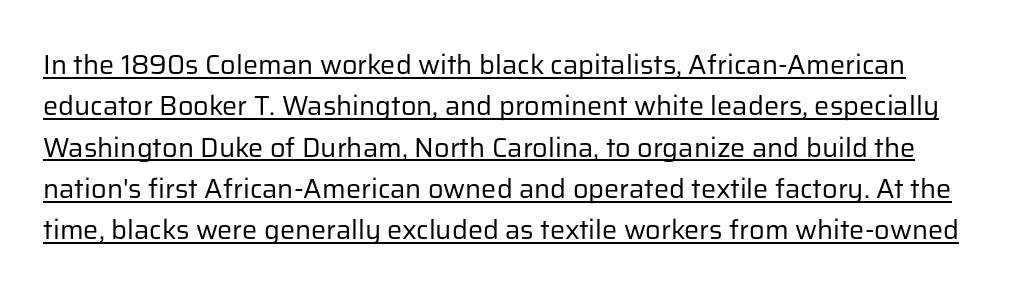
{"italic": "no", "bold": "no", "underline": "yes", "line_spacing": "normal", "line_spacing_ratio": 1.53, "letter_spacing": "normal", "letter_spacing_em": 0.0, "glyph_px": 27}
